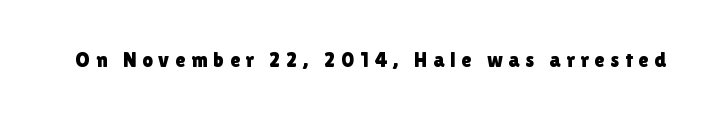
The image shows 21 px text type, upright; set unusually wide letter spacing (+0.27 em), not underlined.
